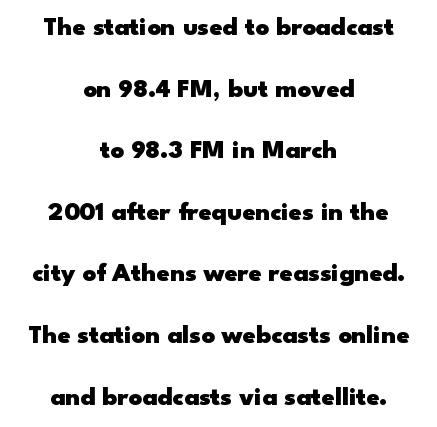
Q: Is the text bold? A: Yes.
Q: Is the text italic (slanted)? A: No, it is upright.
Q: Is the text underlined? A: No.
Q: How is the paragraph aligned? A: Centered.
Q: Is the spacing between letters normal or unusually wide? A: Normal.
Q: Is the spacing between lines tight, normal or loose? A: Loose.
